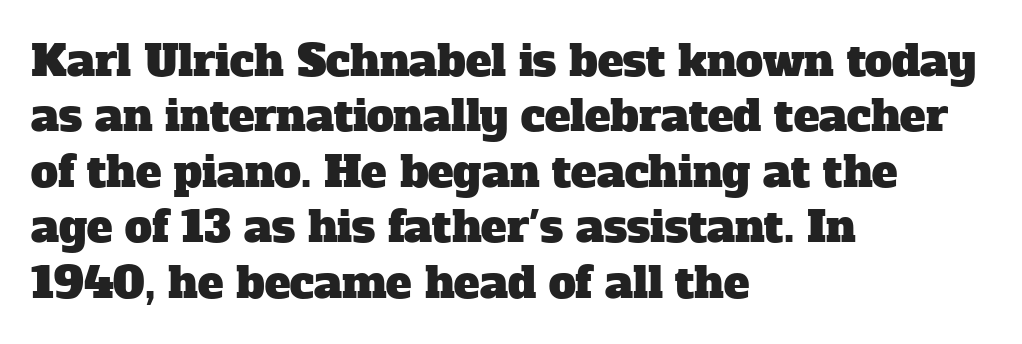
Q: Is the typeface a serif or a sans-serif typeface? A: Serif.
Q: Is the text underlined? A: No.
Q: How is the paragraph aligned? A: Left-aligned.
Q: Is the spacing between letters normal or unusually wide? A: Normal.
Q: Is the spacing between lines tight, normal or loose? A: Normal.
Q: Width (condensed, normal, or wide)? A: Normal.
Q: Stroke contrast? A: Low.
Q: x-height? A: Medium.
Q: Monospaced? A: No.
